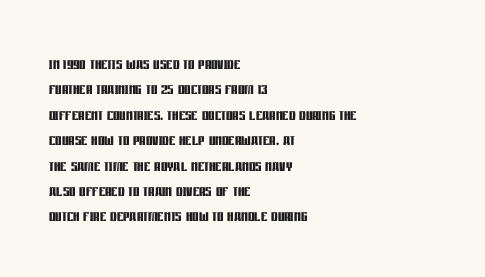
Characters follow at the spacing the type designer built in. What's the leading like? Ordinary, nothing unusual. Horizontal alignment here is leftward, the default for most running prose. The words here are not underlined. The typesetting leans heavy: a genuine bold.
